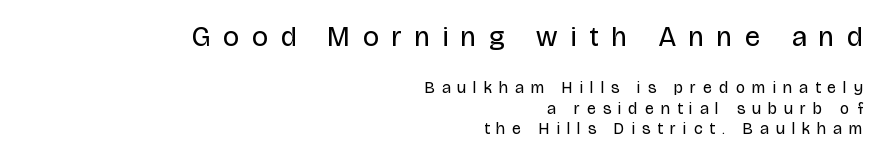
Q: Is the text bold? A: No.
Q: Is the text italic (slanted)? A: No, it is upright.
Q: Is the typeface a serif or a sans-serif typeface? A: Sans-serif.
Q: Is the text underlined? A: No.
Q: How is the paragraph aligned? A: Right-aligned.
Q: Is the spacing between letters normal or unusually wide? A: Unusually wide.
Q: Is the spacing between lines tight, normal or loose? A: Normal.
Q: Which block of text is set in a larger size, the first (top) or the second (bottom)? A: The first (top) one.
Q: Width (condensed, normal, or wide)? A: Condensed.
Q: Stroke contrast? A: Low.
Q: x-height? A: Large.
Q: Monospaced? A: No.
